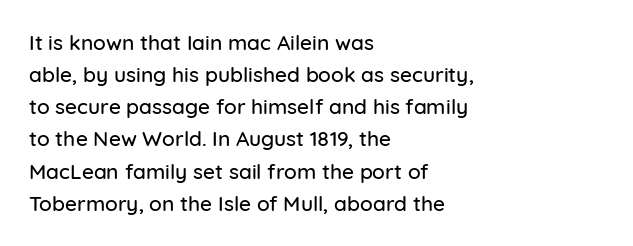
The image shows 21 px text type, upright; set left-aligned, normal line spacing (1.53x), normal letter spacing, not underlined.
